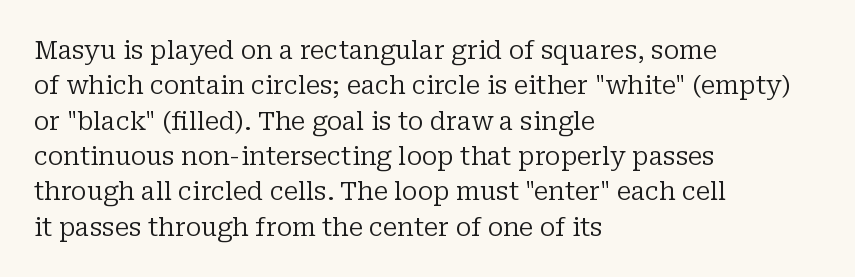
Q: Is the text bold? A: No.
Q: Is the text italic (slanted)? A: No, it is upright.
Q: Is the text underlined? A: No.
Q: How is the paragraph aligned? A: Left-aligned.
Q: Is the spacing between letters normal or unusually wide? A: Normal.
Q: Is the spacing between lines tight, normal or loose? A: Normal.
